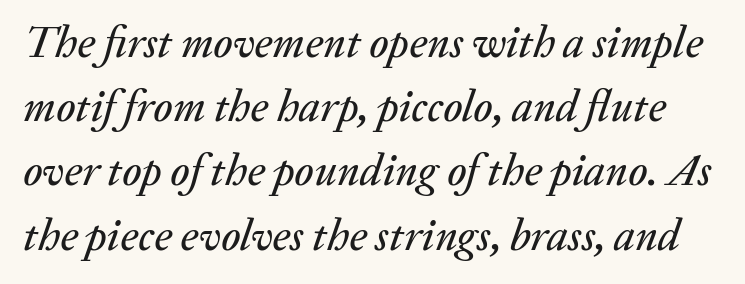
The font's italic variant was chosen for this text. This rendering leaves character spacing at its baseline value. A typesetter would call this proportional, since set widths differ per character. These lines sit exactly where default settings would place them.
